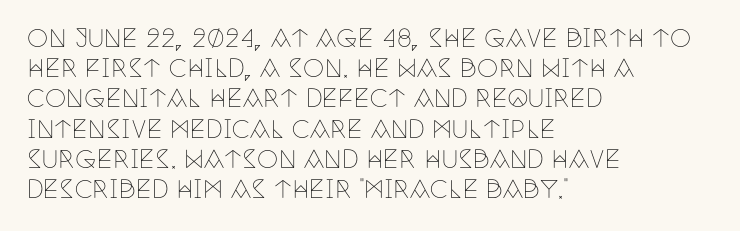
The image shows 24 px text type, upright; set left-aligned, normal line spacing (1.26x), normal letter spacing, not underlined.
